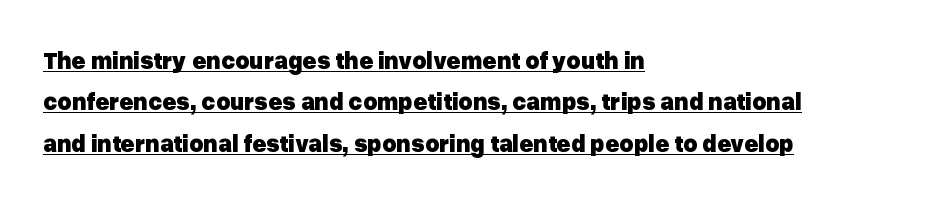
{"italic": "no", "bold": "yes", "underline": "yes", "align": "left", "line_spacing_ratio": 1.72, "letter_spacing": "normal", "letter_spacing_em": 0.0, "glyph_px": 24}
